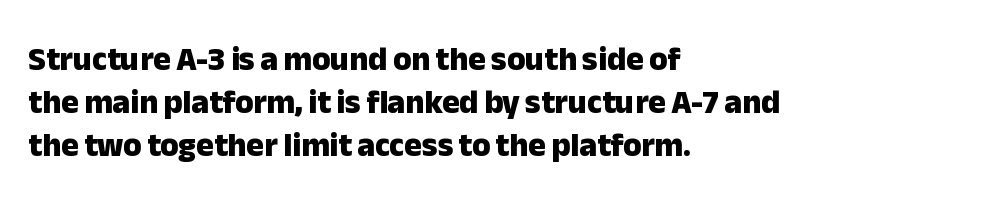
Q: Is the text bold? A: Yes.
Q: Is the text italic (slanted)? A: No, it is upright.
Q: Is the typeface a serif or a sans-serif typeface? A: Sans-serif.
Q: Is the text underlined? A: No.
Q: How is the paragraph aligned? A: Left-aligned.
Q: Is the spacing between letters normal or unusually wide? A: Normal.
Q: Is the spacing between lines tight, normal or loose? A: Normal.
Q: Width (condensed, normal, or wide)? A: Normal.
Q: Stroke contrast? A: Low.
Q: x-height? A: Medium.
Q: Monospaced? A: No.
